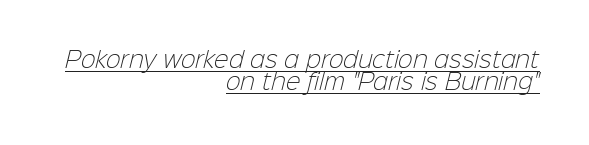
Whoever set this chose condensed vertical rhythm over breathing room. No extra tracking has been applied to these lines. Emphasis is given by a line drawn under the lettering. Ink coverage per letter is moderate at most. The setting favours the right margin, as signatures and pull-quotes sometimes do.
